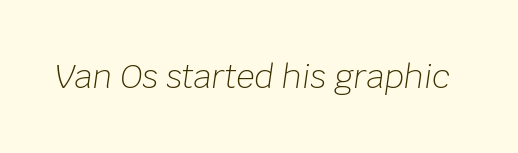
{"italic": "yes", "lean": "right", "slant_degrees": 8, "bold": "no", "weight": "light", "width": "normal", "stroke_contrast": "low", "x_height": "large", "monospaced": "no", "underline": "no", "letter_spacing": "normal", "letter_spacing_em": 0.0, "glyph_px": 32}
